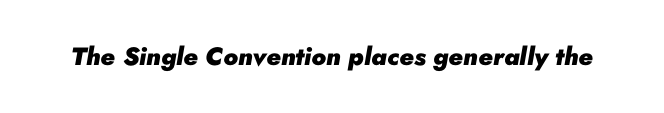
The image shows 25 px bold type, italic (leaning right); set normal letter spacing, not underlined.
